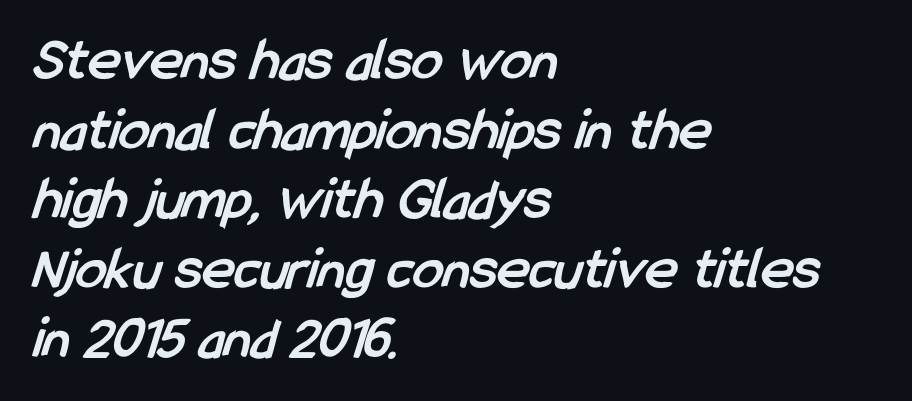
The image shows 61 px semibold, condensed sans-serif type; set left-aligned, tight line spacing (1.14x), normal letter spacing, not underlined; low stroke contrast and a medium x-height.
